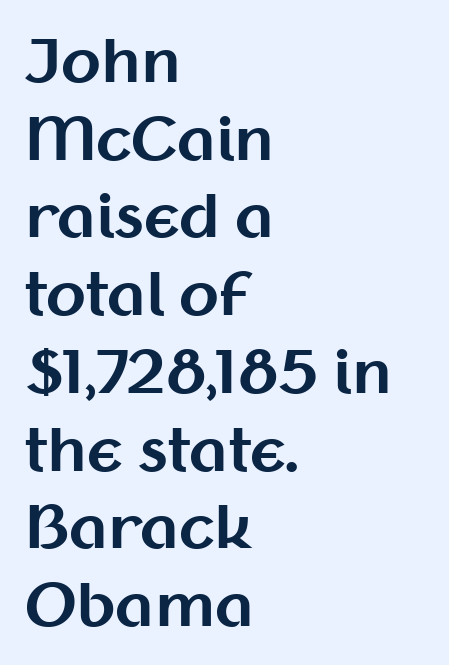
Emphasis by weight is at full strength: bold. The lettering stays uniformly vertical, giving the passage a roman look. The type family on display is of the sans-serif kind. Looks like regular typesetting: each glyph gets only the width it needs. The paragraph shown leans on its left margin.
